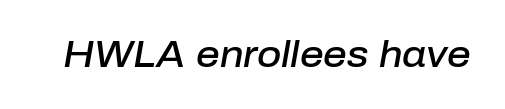
The image shows 37 px semibold type, italic (leaning right); set normal letter spacing, not underlined; low stroke contrast and a medium x-height.
